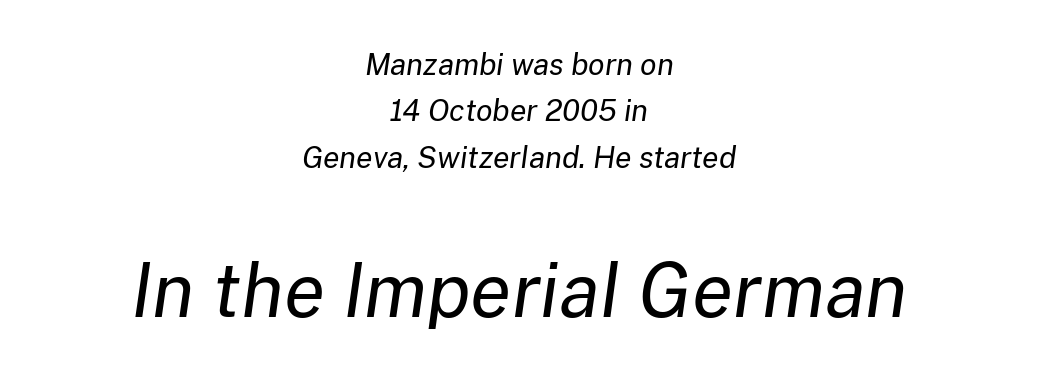
The image shows 75 px regular-weight type, italic (leaning right); set centered, normal line spacing (1.55x), normal letter spacing, not underlined; the second (bottom) block is 2.5x larger; low stroke contrast and a medium x-height.
